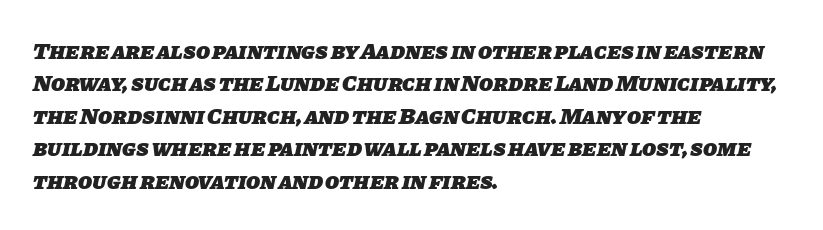
Q: Is the text bold? A: Yes.
Q: Is the text underlined? A: No.
Q: How is the paragraph aligned? A: Left-aligned.
Q: Is the spacing between letters normal or unusually wide? A: Normal.
Q: Is the spacing between lines tight, normal or loose? A: Normal.
